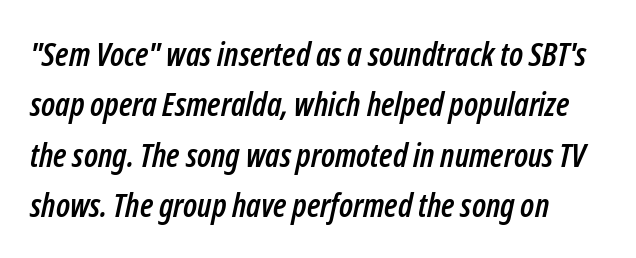
Q: Is the text italic (slanted)? A: Yes, it leans right by about 12 degrees.
Q: Is the text underlined? A: No.
Q: Is the spacing between letters normal or unusually wide? A: Normal.
Q: Is the spacing between lines tight, normal or loose? A: Normal.
Q: Width (condensed, normal, or wide)? A: Condensed.
Q: Stroke contrast? A: Low.
Q: x-height? A: Medium.
Q: Monospaced? A: No.
